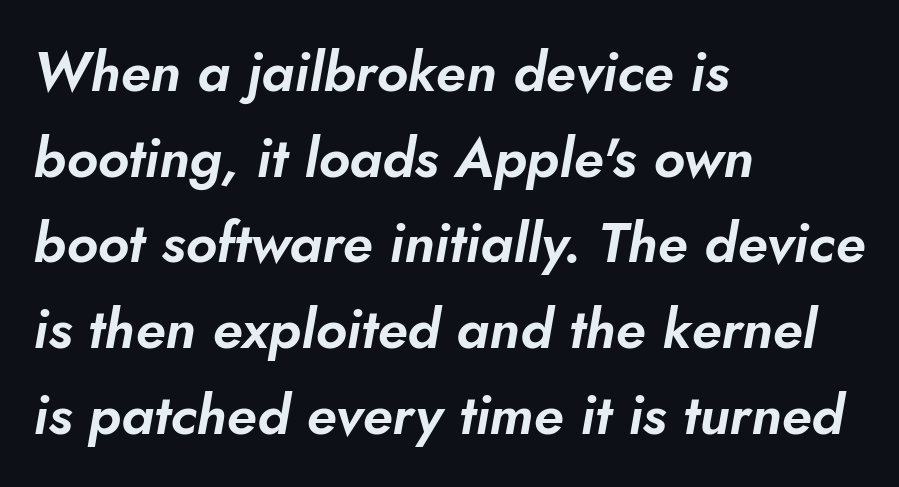
Horizontal bands of white between lines are of average thickness. Each word holds together tightly as a unit, with standard inter-letter gaps. The letters are slanted; this is an italic face. The baseline area is clear. Short and long lines alike share a common starting point at left.
